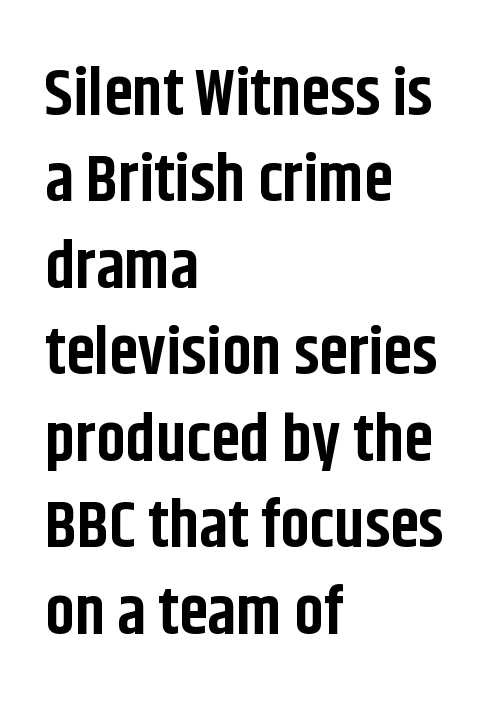
{"serif": "no", "italic": "no", "bold": "yes", "weight": "bold", "width": "condensed", "stroke_contrast": "low", "x_height": "large", "monospaced": "no", "underline": "no", "align": "left", "line_spacing": "normal", "line_spacing_ratio": 1.31, "letter_spacing": "normal", "letter_spacing_em": 0.0, "glyph_px": 66}
